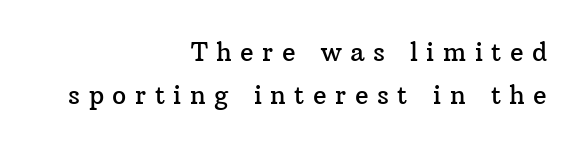
Q: Is the text italic (slanted)? A: No, it is upright.
Q: Is the text underlined? A: No.
Q: How is the paragraph aligned? A: Right-aligned.
Q: Is the spacing between letters normal or unusually wide? A: Unusually wide.
